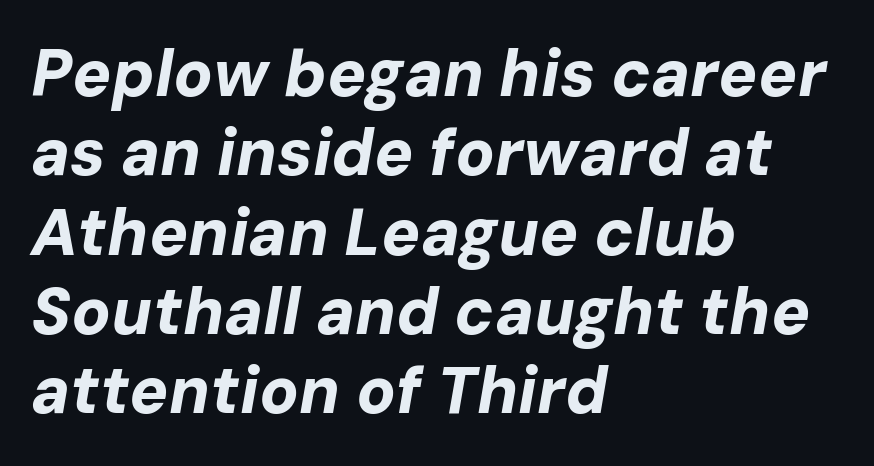
Q: Is the text bold? A: Yes.
Q: Is the text italic (slanted)? A: Yes, it leans right by about 10 degrees.
Q: Is the text underlined? A: No.
Q: How is the paragraph aligned? A: Left-aligned.
Q: Is the spacing between letters normal or unusually wide? A: Normal.
Q: Width (condensed, normal, or wide)? A: Normal.
Q: Stroke contrast? A: Low.
Q: x-height? A: Medium.
Q: Monospaced? A: No.
